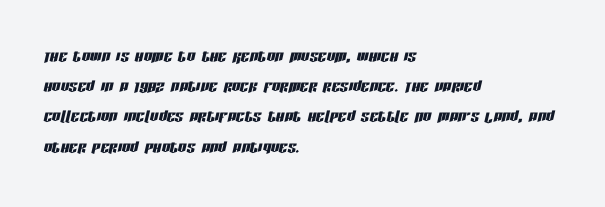
The image shows 21 px text type, italic (leaning right); set left-aligned, normal line spacing (1.44x), normal letter spacing, not underlined.
